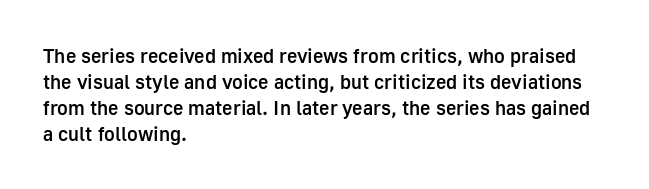
Is there any slant? The stems are plumb. In terms of letterspacing, this is plain default setting. The baseline area is clear. The passage is arranged the way most books set body copy — flush left.
